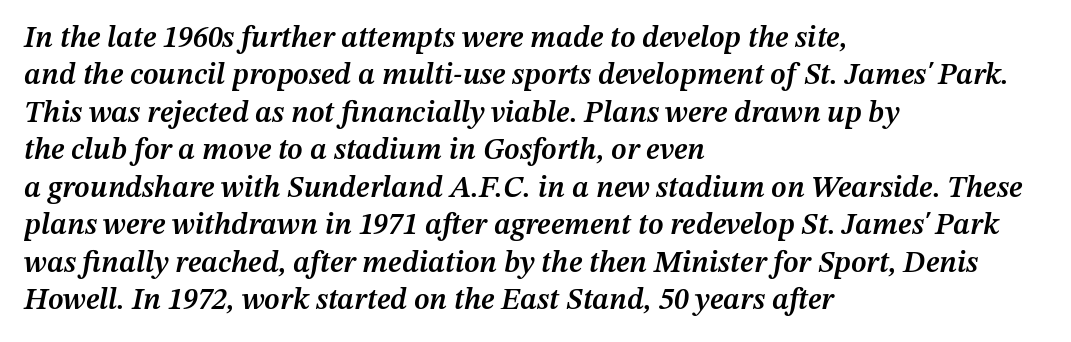
Q: Is the text bold? A: Semi-bold.
Q: Is the text italic (slanted)? A: Yes, it leans right by about 12 degrees.
Q: Is the text underlined? A: No.
Q: How is the paragraph aligned? A: Left-aligned.
Q: Is the spacing between letters normal or unusually wide? A: Normal.
Q: Is the spacing between lines tight, normal or loose? A: Normal.
Q: Width (condensed, normal, or wide)? A: Normal.
Q: Stroke contrast? A: Medium.
Q: x-height? A: Medium.
Q: Monospaced? A: No.
